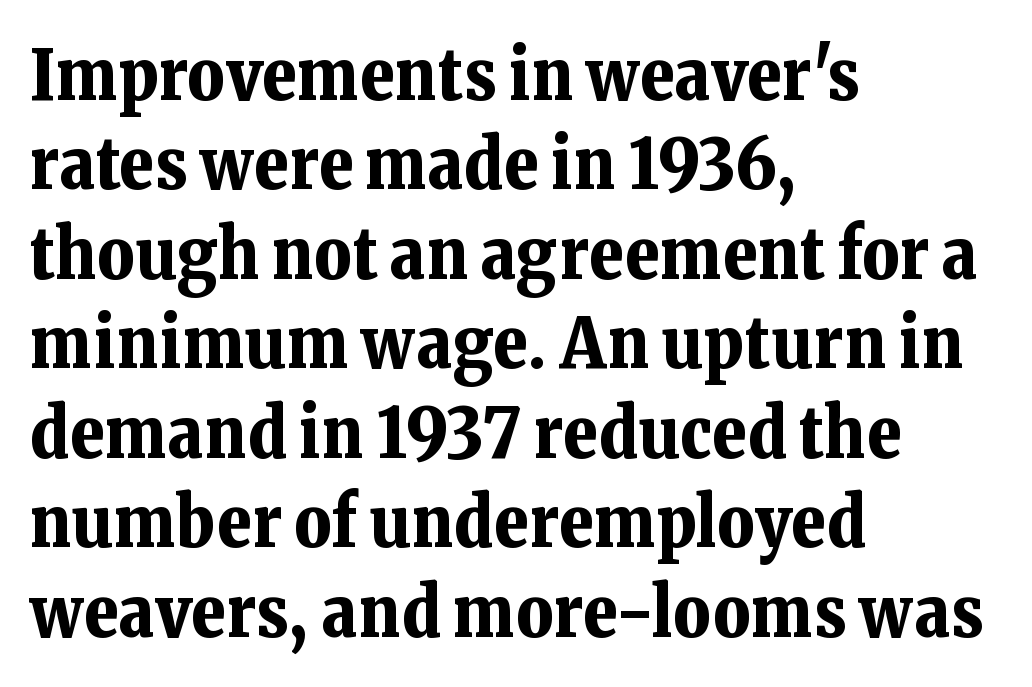
Vertical strokes here are truly vertical. Every row of glyphs begins at an identical x-position on the left. The glyphs are unaccompanied by any horizontal stroke below them. A typesetter would call this proportional, since set widths differ per character. Weight: bold.
